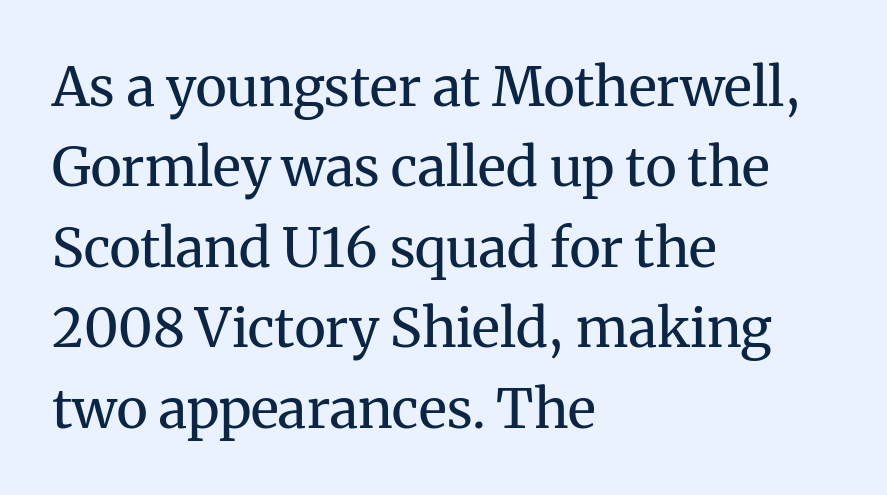
The image shows 54 px regular-weight serif type, upright; set left-aligned, normal line spacing (1.49x), normal letter spacing, not underlined; medium stroke contrast and a medium x-height.
